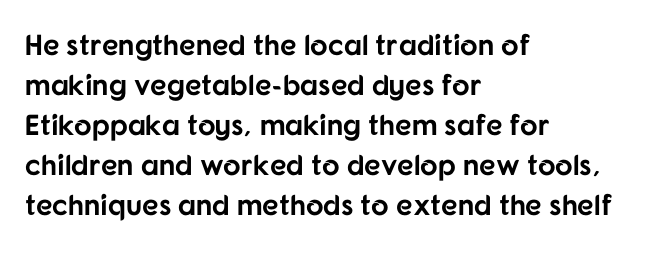
The strokes are fattened all the way to bold. The passage shown is typeset with a sans-serif family. A roman cut, with each character standing at attention. Spacing verdict: proportional, widths tailored to each character. Decoration check: the copy has no underline. What stands out about the letter spacing? Nothing — it is the standard amount.
